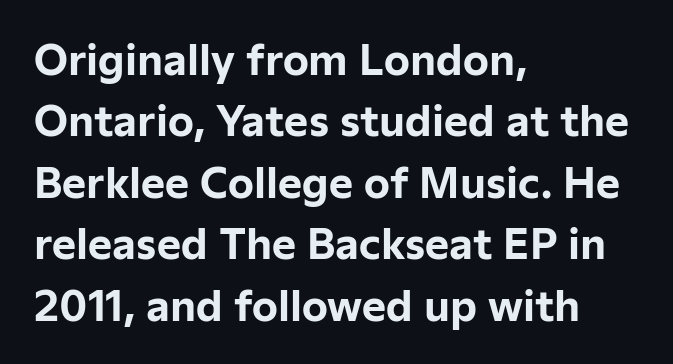
Q: Is the text bold? A: Yes.
Q: Is the text italic (slanted)? A: No, it is upright.
Q: Is the typeface a serif or a sans-serif typeface? A: Sans-serif.
Q: Is the text underlined? A: No.
Q: How is the paragraph aligned? A: Left-aligned.
Q: Is the spacing between letters normal or unusually wide? A: Normal.
Q: Is the spacing between lines tight, normal or loose? A: Normal.
Q: Width (condensed, normal, or wide)? A: Normal.
Q: Stroke contrast? A: Low.
Q: x-height? A: Medium.
Q: Monospaced? A: No.
